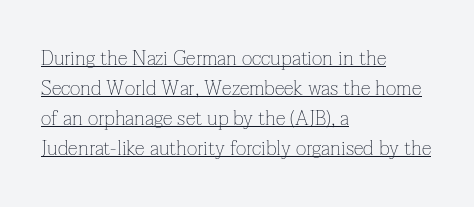
Q: Is the text bold? A: No.
Q: Is the text italic (slanted)? A: No, it is upright.
Q: Is the text underlined? A: Yes.
Q: How is the paragraph aligned? A: Left-aligned.
Q: Is the spacing between letters normal or unusually wide? A: Normal.
Q: Is the spacing between lines tight, normal or loose? A: Normal.
